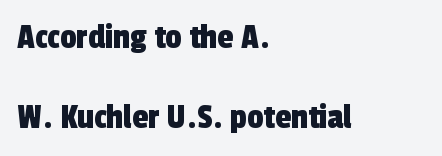
The image shows 36 px condensed sans-serif type; set left-aligned, loose line spacing (2.23x), normal letter spacing, not underlined; a medium x-height.
